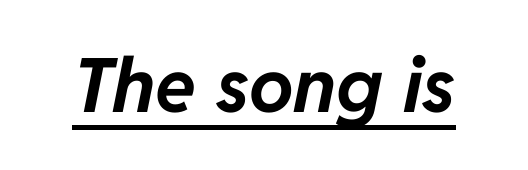
The image shows 75 px bold type, italic (leaning right); set normal letter spacing, underlined; low stroke contrast and a medium x-height.
